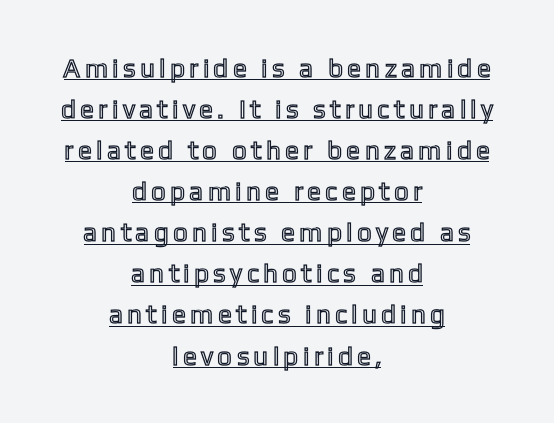
The image shows 26 px text type, upright; set centered, normal line spacing (1.58x), unusually wide letter spacing (+0.24 em), underlined.
